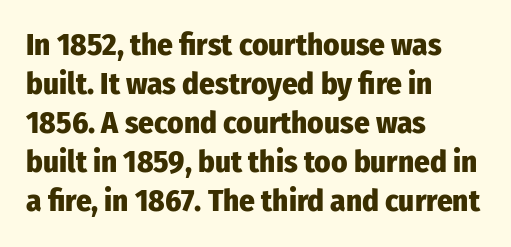
Serifs: no, the terminals of the letterforms are clean. This sample uses an upright cut, with every glyph sitting square on the baseline. This sample is left-justified, so line endings fall wherever the words run out. You could not count columns in this text — the font is proportionally spaced.
